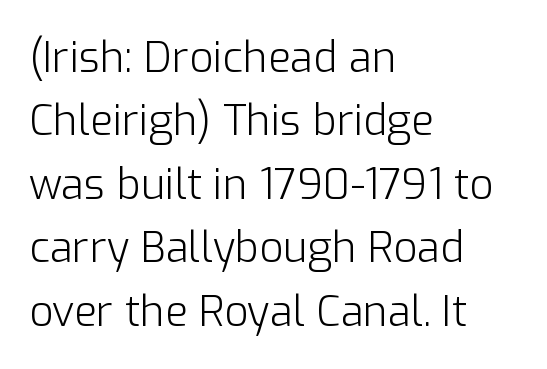
{"serif": "no", "italic": "no", "bold": "no", "weight": "light", "width": "normal", "stroke_contrast": "low", "x_height": "medium", "monospaced": "no", "underline": "no", "align": "left", "line_spacing": "normal", "line_spacing_ratio": 1.51, "letter_spacing": "normal", "letter_spacing_em": 0.0, "glyph_px": 42}
